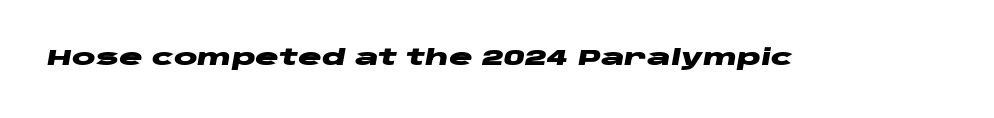
Short note: letters normally spaced. Italic: yes, the glyphs are oblique. Beneath every word, the page is bare. Compared with an ordinary text face, these strokes are far heavier — a full bold.
